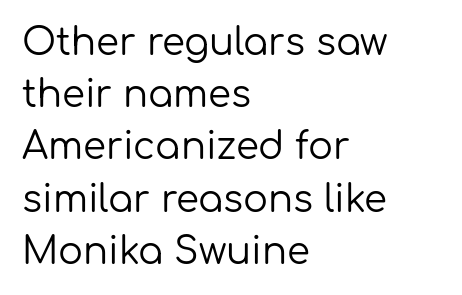
{"serif": "no", "italic": "no", "bold": "no", "weight": "regular", "width": "normal", "stroke_contrast": "low", "x_height": "medium", "monospaced": "no", "underline": "no", "align": "left", "line_spacing": "normal", "line_spacing_ratio": 1.41, "letter_spacing": "normal", "letter_spacing_em": 0.0, "glyph_px": 37}
